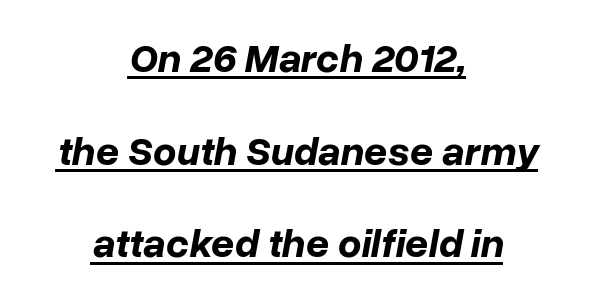
{"italic": "yes", "lean": "right", "slant_degrees": 10, "bold": "yes", "weight": "bold", "width": "normal", "stroke_contrast": "low", "x_height": "medium", "monospaced": "no", "underline": "yes", "align": "center", "line_spacing": "loose", "line_spacing_ratio": 2.26, "letter_spacing": "normal", "letter_spacing_em": 0.0, "glyph_px": 41}
